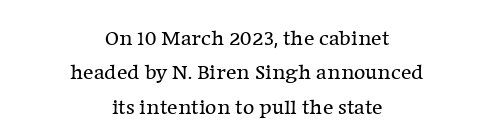
Q: Is the text bold? A: No.
Q: Is the text italic (slanted)? A: No, it is upright.
Q: Is the text underlined? A: No.
Q: How is the paragraph aligned? A: Centered.
Q: Is the spacing between letters normal or unusually wide? A: Normal.
Q: Is the spacing between lines tight, normal or loose? A: Normal.
